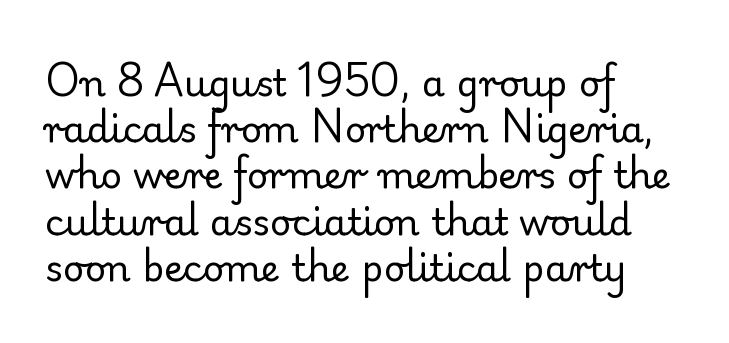
Default kerning and tracking; the words read as compact shapes. Compared with a centered layout, this one pins lines to the left instead. Posture: vertical. Rows of type keep a routine distance in the vertical direction.
